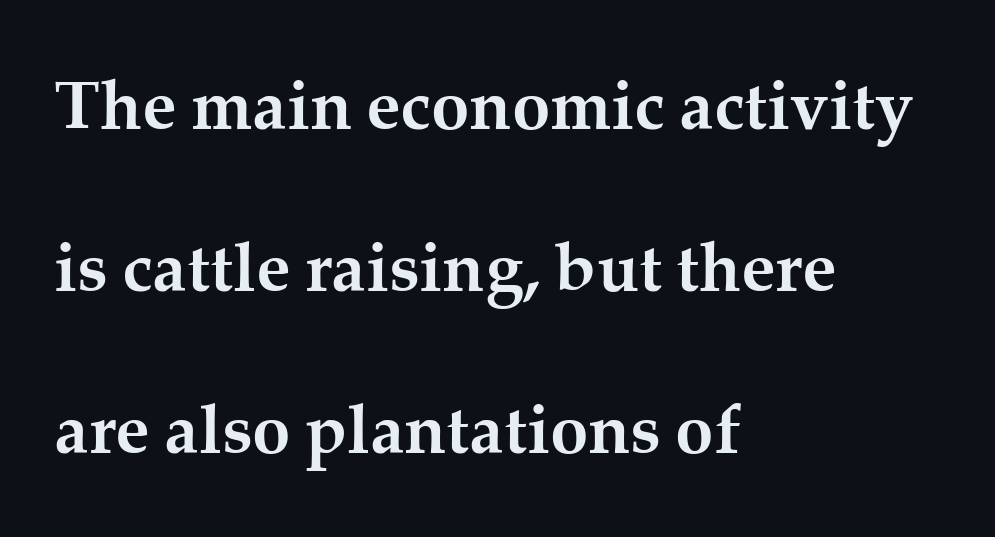
Reading down the block, your eye returns to a fixed left position each line. I'd describe the lettering as bold — thick and assertive. Is there much room between lines? Yes — plenty of vertical air separates them. You can tell from the footed stems that serif type was used. Does extra space separate the letters? No, they use regular spacing.
